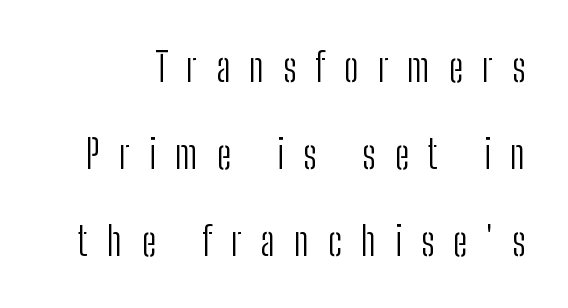
Spacing between characters has been opened up far beyond the box default. To sum up the face: it is a sans, with no serifs. Nothing heavy about these letters — not bold at all. Varying glyph widths throughout — classic text-font behaviour.
